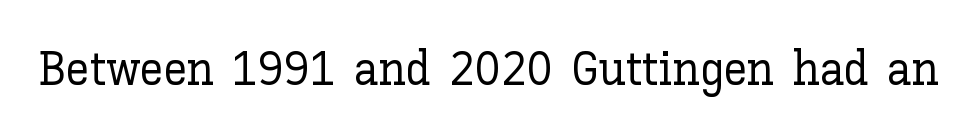
The image shows 48 px text type, upright; set normal letter spacing, not underlined; low stroke contrast and a medium x-height.
